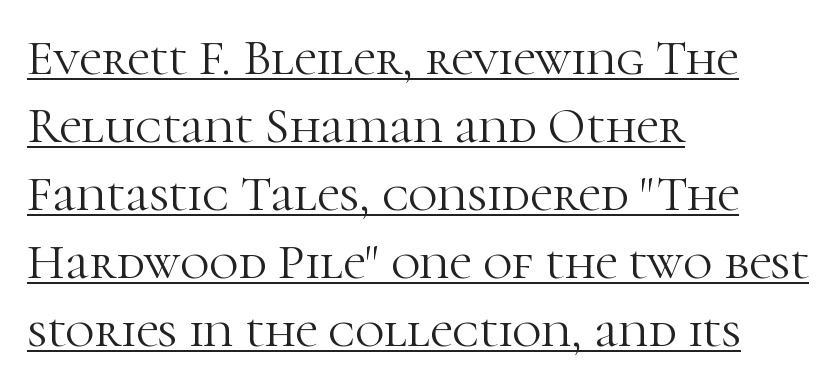
What's the leading like? Ordinary, nothing unusual. Somebody hit Ctrl+U on this one — the words are underlined. Spacing between characters is what you'd get straight out of the box. What kind of face is this? One with serifs. The weight would be labelled regular, book, light, or lighter still. Leftover space on each line is placed entirely after the last word.
